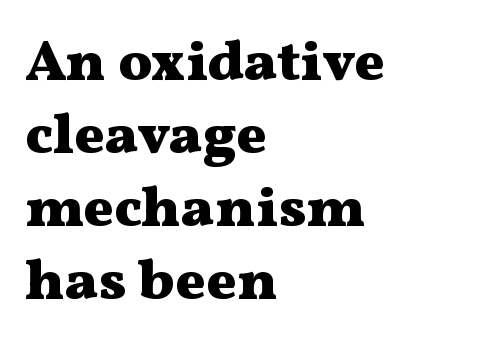
Q: Is the text bold? A: Yes.
Q: Is the text italic (slanted)? A: No, it is upright.
Q: Is the typeface a serif or a sans-serif typeface? A: Serif.
Q: Is the text underlined? A: No.
Q: How is the paragraph aligned? A: Left-aligned.
Q: Is the spacing between letters normal or unusually wide? A: Normal.
Q: Is the spacing between lines tight, normal or loose? A: Normal.
Q: Width (condensed, normal, or wide)? A: Wide.
Q: Stroke contrast? A: Medium.
Q: x-height? A: Medium.
Q: Monospaced? A: No.
